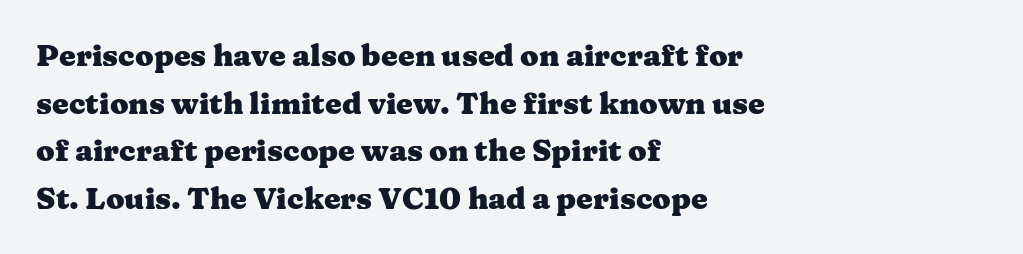
In CSS terms this would be text-align: left. This rendering features lettering with no underline. You could not count columns in this text — the font is proportionally spaced. Its strokes are broad and dark, the hallmark of bold type. Tracking value appears to be zero — textbook default spacing. A normal amount of white space separates one row of letters from the next.
